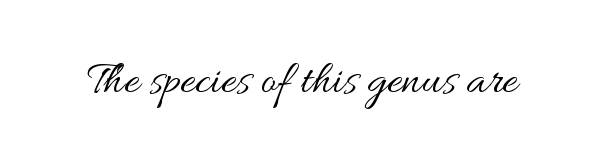
{"bold": "no", "weight": "regular", "width": "wide", "stroke_contrast": "medium", "x_height": "small", "monospaced": "no", "underline": "no", "letter_spacing": "normal", "letter_spacing_em": 0.0, "glyph_px": 47}
